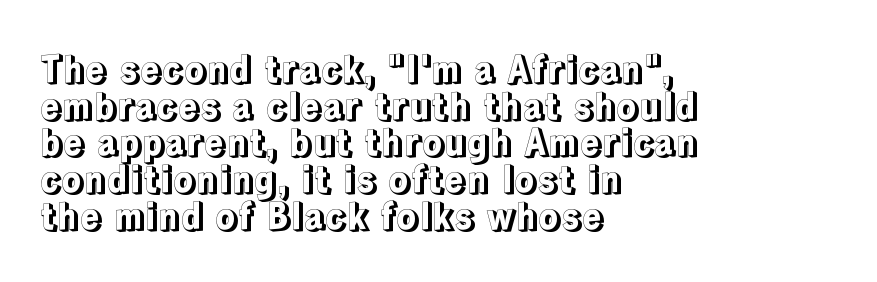
Italic? Not at all — the glyphs are vertical. The leading is snug, giving the passage a crowded texture. Looks like regular typesetting: each glyph gets only the width it needs. In terms of letterspacing, this is plain default setting. Descenders are the only things crossing below the line. Compared with a centered layout, this one pins lines to the left instead.
